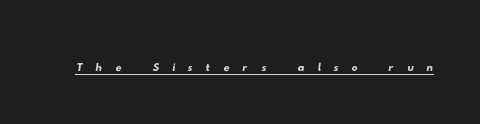
Descenders here cross a horizontal rule under the line. These lines are rendered in a variable-pitch font. The letterforms stand isolated, each surrounded by extra space. Type style note: lacks serifs.
